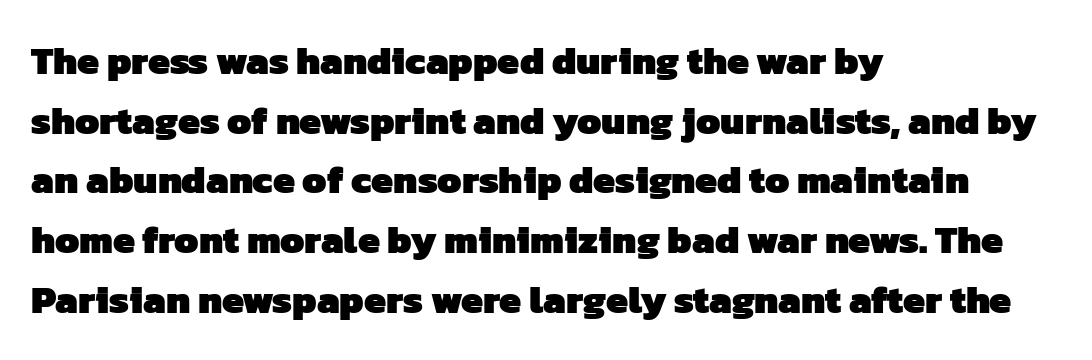
The image shows 39 px heavy sans-serif type; set left-aligned, normal line spacing (1.53x), normal letter spacing, not underlined; low stroke contrast and a medium x-height.
